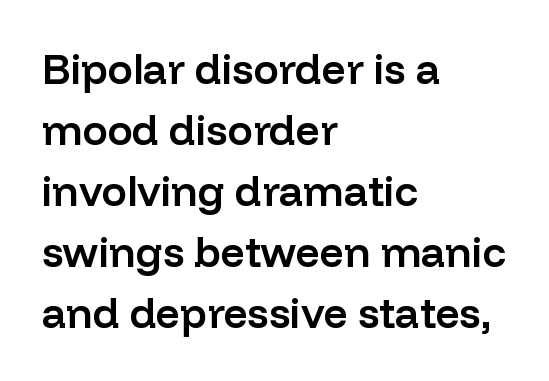
Q: Is the text bold? A: Semi-bold.
Q: Is the text italic (slanted)? A: No, it is upright.
Q: Is the typeface a serif or a sans-serif typeface? A: Sans-serif.
Q: Is the text underlined? A: No.
Q: How is the paragraph aligned? A: Left-aligned.
Q: Is the spacing between letters normal or unusually wide? A: Normal.
Q: Is the spacing between lines tight, normal or loose? A: Normal.
Q: Width (condensed, normal, or wide)? A: Normal.
Q: Stroke contrast? A: Low.
Q: x-height? A: Medium.
Q: Monospaced? A: No.
